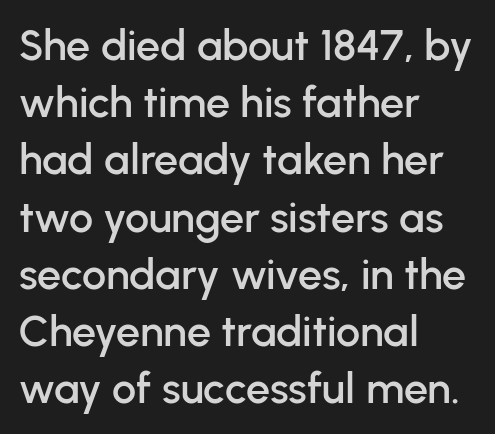
The image shows 43 px sans-serif type, upright; set left-aligned, normal line spacing (1.33x), normal letter spacing, not underlined; low stroke contrast and a medium x-height.
